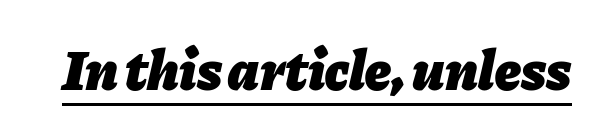
{"italic": "yes", "lean": "right", "slant_degrees": 11, "bold": "yes", "weight": "heavy", "width": "normal", "stroke_contrast": "low", "x_height": "medium", "monospaced": "no", "underline": "yes", "letter_spacing": "normal", "letter_spacing_em": 0.0, "glyph_px": 57}
